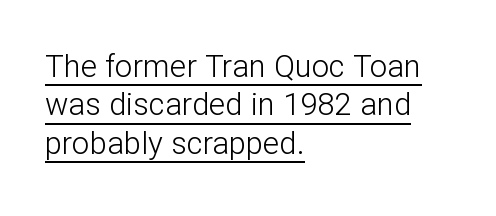
Q: Is the text bold? A: No.
Q: Is the text italic (slanted)? A: No, it is upright.
Q: Is the typeface a serif or a sans-serif typeface? A: Sans-serif.
Q: Is the text underlined? A: Yes.
Q: How is the paragraph aligned? A: Left-aligned.
Q: Is the spacing between letters normal or unusually wide? A: Normal.
Q: Width (condensed, normal, or wide)? A: Normal.
Q: Stroke contrast? A: Low.
Q: x-height? A: Medium.
Q: Monospaced? A: No.
